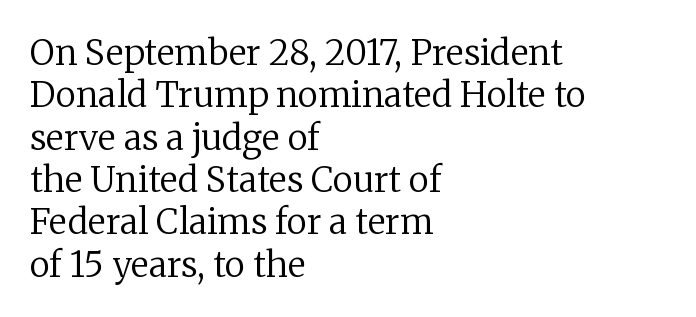
The image shows 35 px regular-weight serif type, upright; set left-aligned, line spacing 1.21x, normal letter spacing, not underlined; low stroke contrast and a medium x-height.
